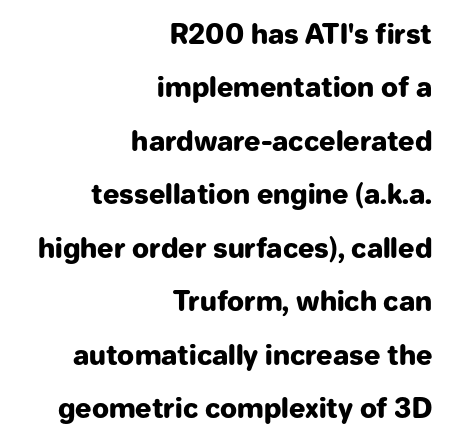
The image shows 27 px bold type, upright; set right-aligned, loose line spacing (1.98x), normal letter spacing, not underlined.
